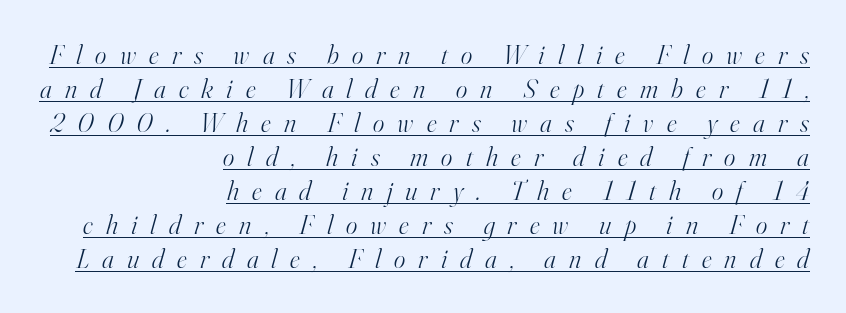
Line endings align vertically; line beginnings do not. This block has exactly the height ordinary leading produces. Inter-character spacing is expanded well beyond the font's built-in metrics. Glance below the letters and you will spot a drawn line. These lines were composed using italics.
